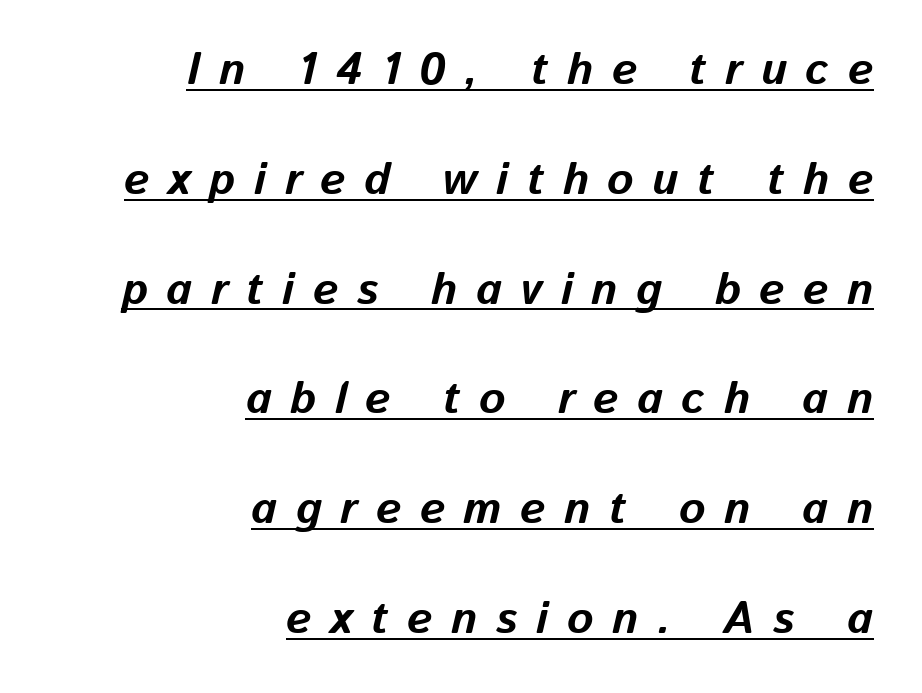
Q: Is the text bold? A: Yes.
Q: Is the text italic (slanted)? A: Yes, it leans right by about 13 degrees.
Q: Is the text underlined? A: Yes.
Q: How is the paragraph aligned? A: Right-aligned.
Q: Is the spacing between letters normal or unusually wide? A: Unusually wide.
Q: Is the spacing between lines tight, normal or loose? A: Loose.
Q: Width (condensed, normal, or wide)? A: Normal.
Q: Stroke contrast? A: Low.
Q: x-height? A: Medium.
Q: Monospaced? A: No.
